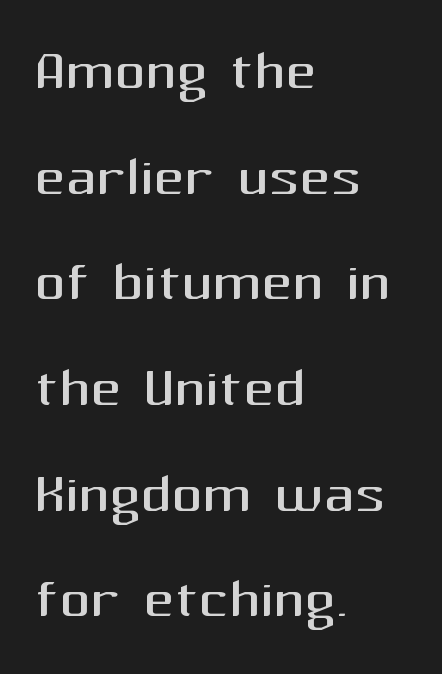
The image shows 76 px regular-weight sans-serif type, upright; set left-aligned, normal line spacing (1.39x), normal letter spacing, not underlined; medium stroke contrast and a medium x-height.
